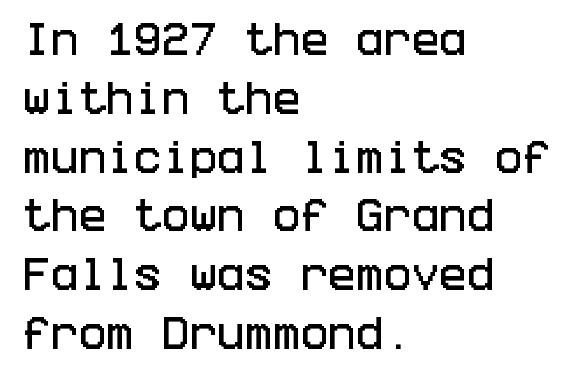
Descenders hang freely into open space. These lines sit exactly where default settings would place them. Every row of glyphs begins at an identical x-position on the left. When letters stand straight like this, we call the style roman or upright. Tracking value appears to be zero — textbook default spacing. The characters display no serif detailing; their extremities are plain.
